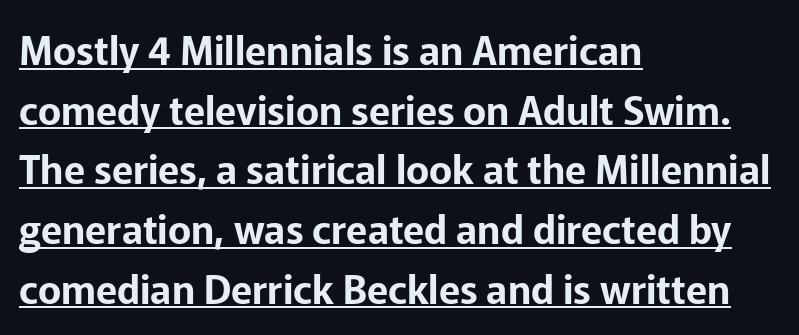
The rag falls on the right side of this text block. The rendering uses the underline text-decoration. Letter spacing: default. The type family on display is of the sans-serif kind.
